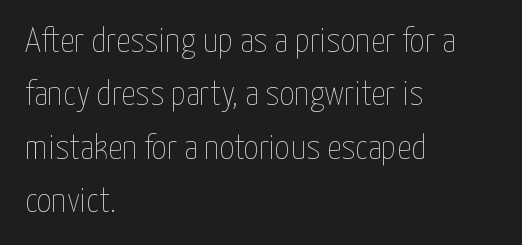
Q: Is the text bold? A: No.
Q: Is the text italic (slanted)? A: No, it is upright.
Q: Is the text underlined? A: No.
Q: How is the paragraph aligned? A: Left-aligned.
Q: Is the spacing between letters normal or unusually wide? A: Normal.
Q: Is the spacing between lines tight, normal or loose? A: Normal.
Q: Width (condensed, normal, or wide)? A: Condensed.
Q: Stroke contrast? A: Low.
Q: x-height? A: Medium.
Q: Monospaced? A: No.
